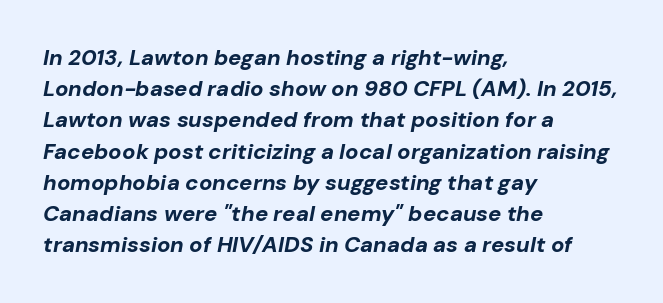
{"italic": "yes", "lean": "right", "slant_degrees": 10, "bold": "yes", "underline": "no", "align": "left", "line_spacing": "normal", "line_spacing_ratio": 1.42, "letter_spacing": "normal", "letter_spacing_em": 0.0, "glyph_px": 22}
